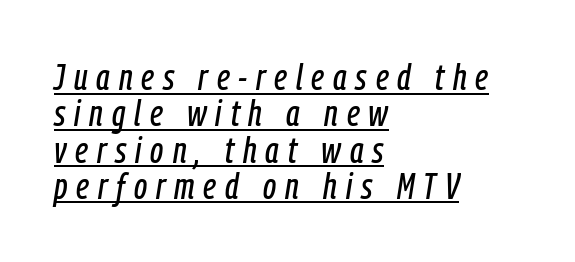
The image shows 37 px condensed type, italic (leaning right); set left-aligned, tight line spacing (0.98x), unusually wide letter spacing (+0.24 em), underlined; low stroke contrast and a medium x-height.
